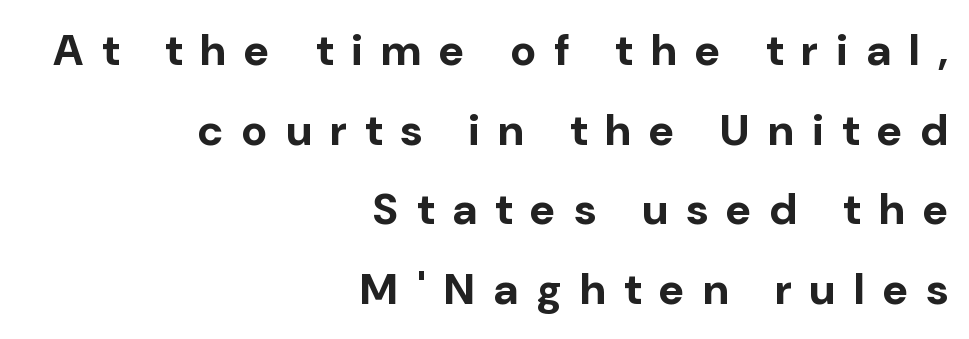
Q: Is the text bold? A: Yes.
Q: Is the text italic (slanted)? A: No, it is upright.
Q: Is the typeface a serif or a sans-serif typeface? A: Sans-serif.
Q: Is the text underlined? A: No.
Q: How is the paragraph aligned? A: Right-aligned.
Q: Is the spacing between letters normal or unusually wide? A: Unusually wide.
Q: Width (condensed, normal, or wide)? A: Normal.
Q: Stroke contrast? A: Low.
Q: x-height? A: Medium.
Q: Monospaced? A: No.
